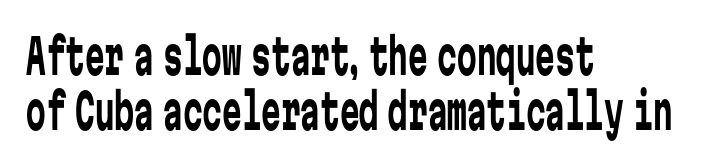
{"serif": "no", "italic": "no", "bold": "no", "weight": "regular", "width": "condensed", "stroke_contrast": "low", "x_height": "medium", "monospaced": "yes", "underline": "no", "align": "left", "line_spacing": "tight", "line_spacing_ratio": 1.12, "letter_spacing": "normal", "letter_spacing_em": 0.0, "glyph_px": 49}
